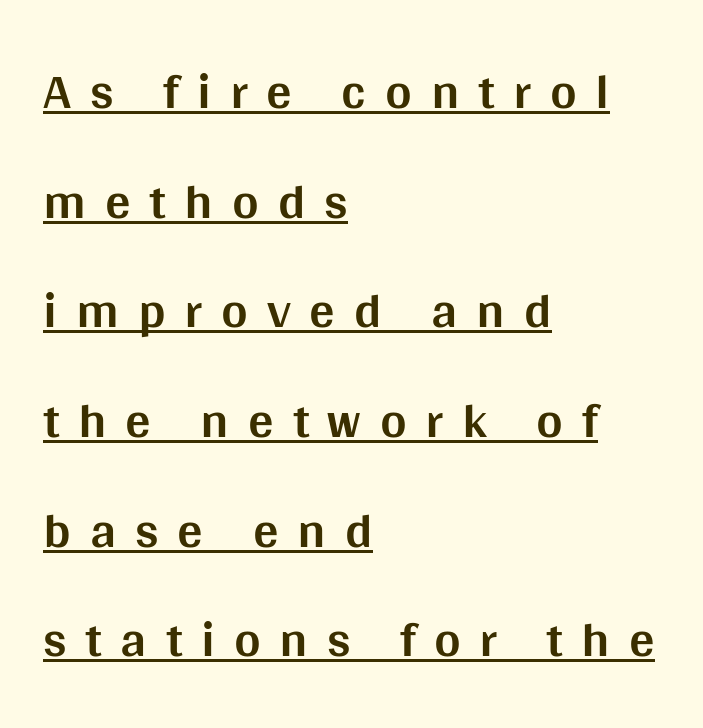
The image shows 51 px bold sans-serif type, upright; set left-aligned, loose line spacing (2.15x), unusually wide letter spacing (+0.37 em), underlined; medium stroke contrast and a large x-height.
